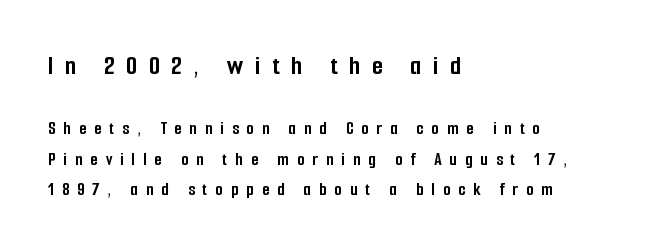
Q: Is the text bold? A: Yes.
Q: Is the text italic (slanted)? A: No, it is upright.
Q: Is the typeface a serif or a sans-serif typeface? A: Sans-serif.
Q: Is the text underlined? A: No.
Q: How is the paragraph aligned? A: Left-aligned.
Q: Is the spacing between letters normal or unusually wide? A: Unusually wide.
Q: Is the spacing between lines tight, normal or loose? A: Normal.
Q: Which block of text is set in a larger size, the first (top) or the second (bottom)? A: The first (top) one.
Q: Width (condensed, normal, or wide)? A: Condensed.
Q: Stroke contrast? A: Low.
Q: x-height? A: Medium.
Q: Monospaced? A: No.
